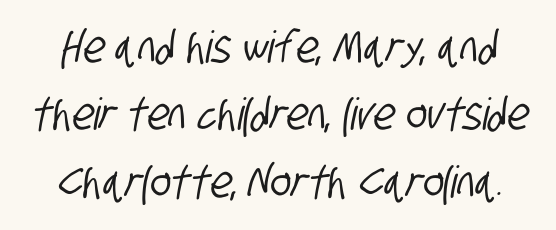
A sans-serif font was chosen for this passage. Here the designer chose a conventional face with non-uniform glyph widths. These lines sit exactly where default settings would place them. The glyphs are unaccompanied by any horizontal stroke below them. Default kerning and tracking; the words read as compact shapes.
